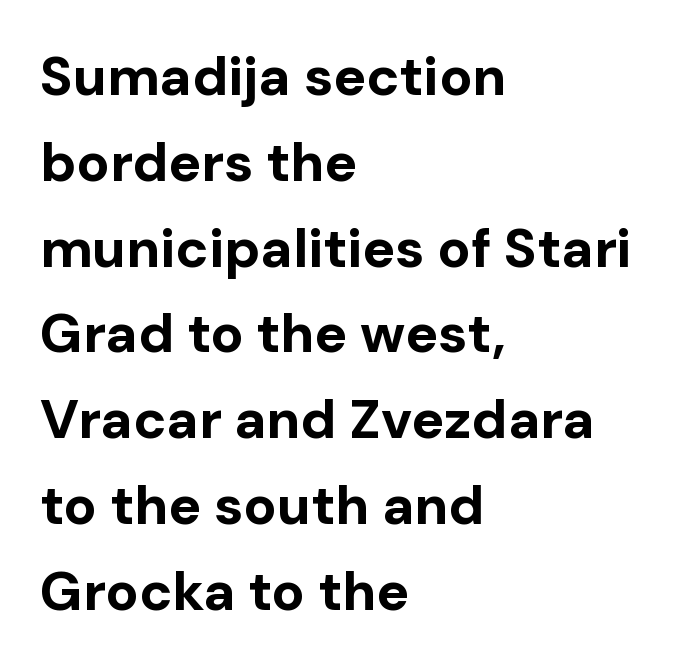
The image shows 55 px bold sans-serif type, upright; set left-aligned, normal line spacing (1.56x), normal letter spacing, not underlined; low stroke contrast and a medium x-height.
